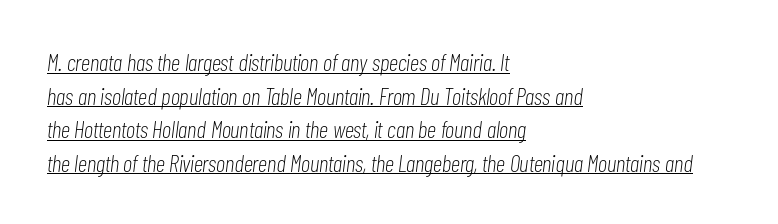
{"italic": "yes", "lean": "right", "slant_degrees": 7, "bold": "no", "underline": "yes", "align": "left", "line_spacing": "normal", "line_spacing_ratio": 1.4, "letter_spacing": "normal", "letter_spacing_em": 0.0, "glyph_px": 24}
